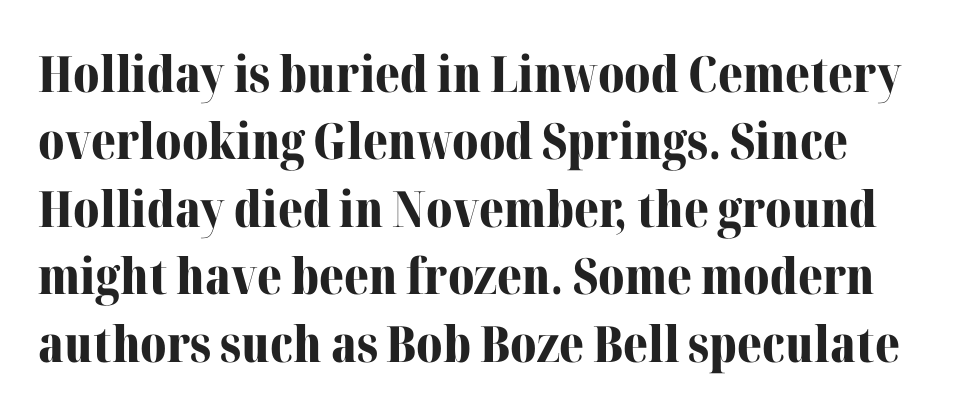
Q: Is the text bold? A: Yes.
Q: Is the text italic (slanted)? A: No, it is upright.
Q: Is the typeface a serif or a sans-serif typeface? A: Serif.
Q: Is the text underlined? A: No.
Q: Is the spacing between letters normal or unusually wide? A: Normal.
Q: Is the spacing between lines tight, normal or loose? A: Normal.
Q: Width (condensed, normal, or wide)? A: Normal.
Q: Stroke contrast? A: Medium.
Q: x-height? A: Medium.
Q: Monospaced? A: No.
